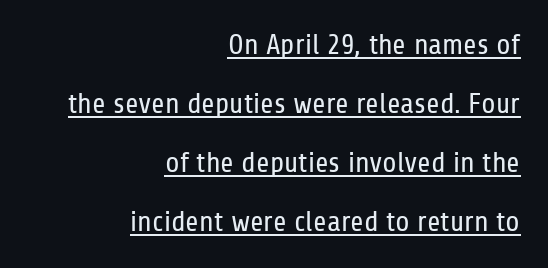
Q: Is the text bold? A: No.
Q: Is the text italic (slanted)? A: No, it is upright.
Q: Is the typeface a serif or a sans-serif typeface? A: Sans-serif.
Q: Is the text underlined? A: Yes.
Q: How is the paragraph aligned? A: Right-aligned.
Q: Is the spacing between letters normal or unusually wide? A: Normal.
Q: Is the spacing between lines tight, normal or loose? A: Loose.
Q: Width (condensed, normal, or wide)? A: Condensed.
Q: Stroke contrast? A: Low.
Q: x-height? A: Medium.
Q: Monospaced? A: No.
